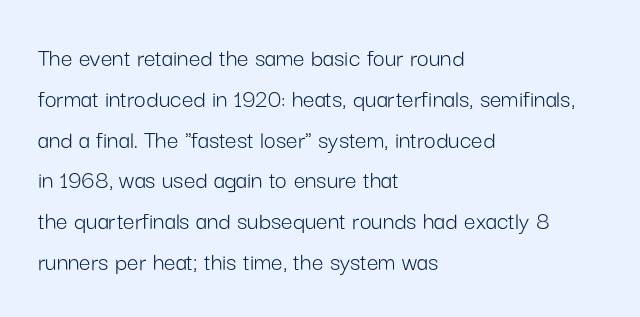
The image shows 26 px text type, upright; set left-aligned, normal line spacing (1.57x), normal letter spacing, not underlined.
